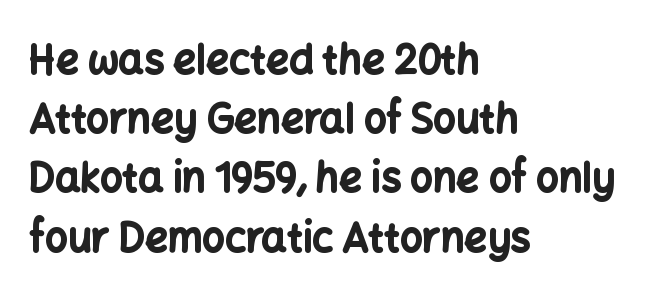
Spacing verdict: proportional, widths tailored to each character. Whoever set this chose a conventional vertical rhythm. Posture: vertical. Characters follow at the spacing the type designer built in. The space directly below the letters is spotless. If you drew a ruler down the left edge, every line would touch it.
